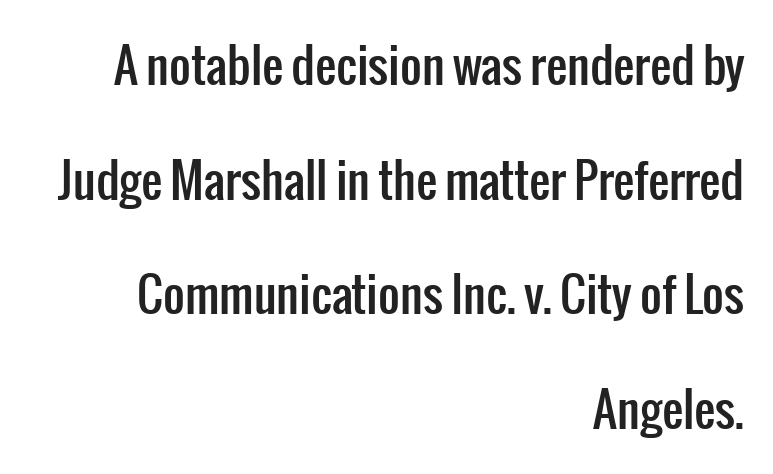
Q: Is the text italic (slanted)? A: No, it is upright.
Q: Is the typeface a serif or a sans-serif typeface? A: Sans-serif.
Q: Is the text underlined? A: No.
Q: How is the paragraph aligned? A: Right-aligned.
Q: Is the spacing between letters normal or unusually wide? A: Normal.
Q: Is the spacing between lines tight, normal or loose? A: Loose.
Q: Width (condensed, normal, or wide)? A: Condensed.
Q: Stroke contrast? A: Low.
Q: x-height? A: Medium.
Q: Monospaced? A: No.
